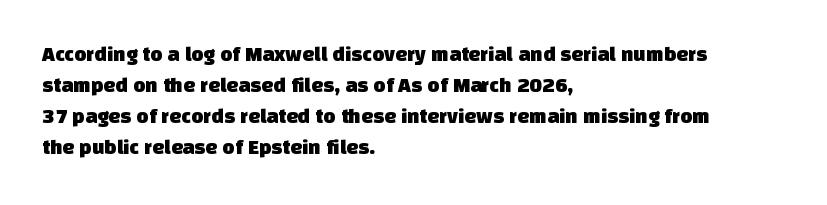
Rule under the text: the space is simply empty. Nobody touched the tracking dial on this one. Successive baselines arrive at the customary interval. Caption: multi-line text, flush left, ragged right.
